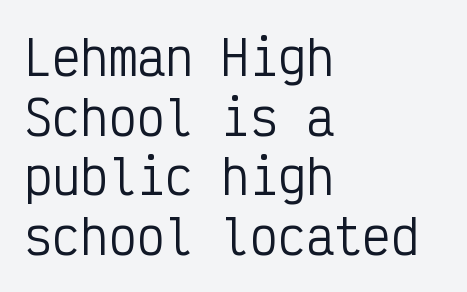
{"serif": "no", "italic": "no", "bold": "no", "weight": "regular", "width": "condensed", "stroke_contrast": "low", "x_height": "medium", "monospaced": "yes", "underline": "no", "align": "left", "line_spacing": "normal", "line_spacing_ratio": 1.27, "letter_spacing": "normal", "letter_spacing_em": 0.0, "glyph_px": 47}
